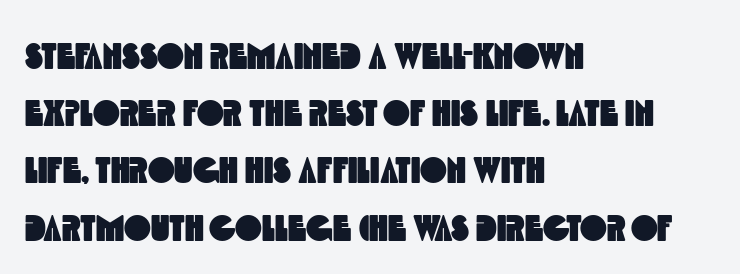
{"serif": "no", "width": "condensed", "x_height": "large", "monospaced": "no", "underline": "no", "align": "left", "line_spacing": "normal", "line_spacing_ratio": 1.59, "letter_spacing": "normal", "letter_spacing_em": 0.0, "glyph_px": 36}
